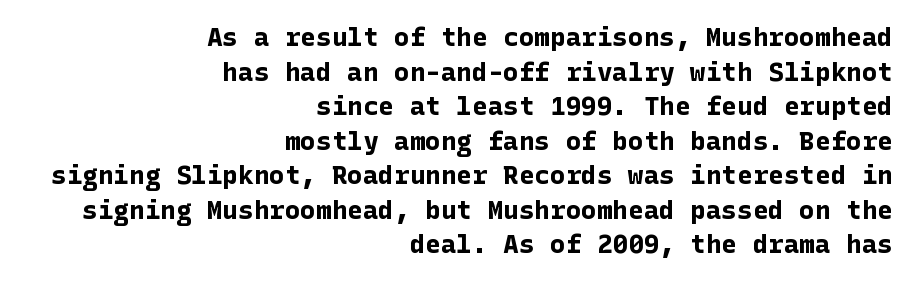
Where is the straight margin? On the right. The space beneath each line is pristine and unruled. The letters sit at their default tracking, neither squeezed nor spread. The block of text has a typical density, with ordinary space between rows. The lettering holds an erect, upright posture throughout.
